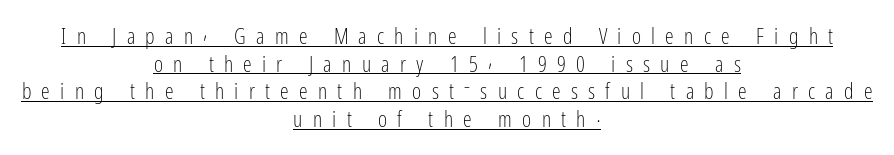
The image shows 22 px text type, upright; set centered, normal line spacing (1.26x), unusually wide letter spacing (+0.47 em), underlined.
